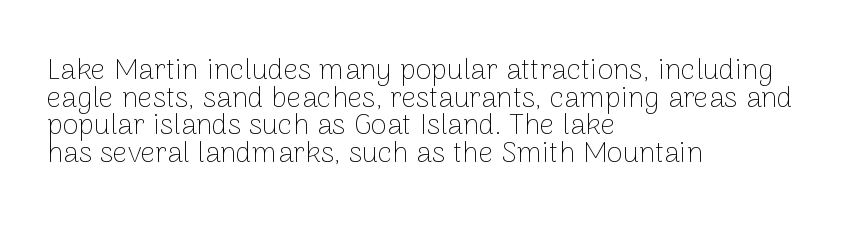
The image shows 29 px thin sans-serif type, upright; set left-aligned, tight line spacing (0.95x), normal letter spacing, not underlined; low stroke contrast and a medium x-height.
